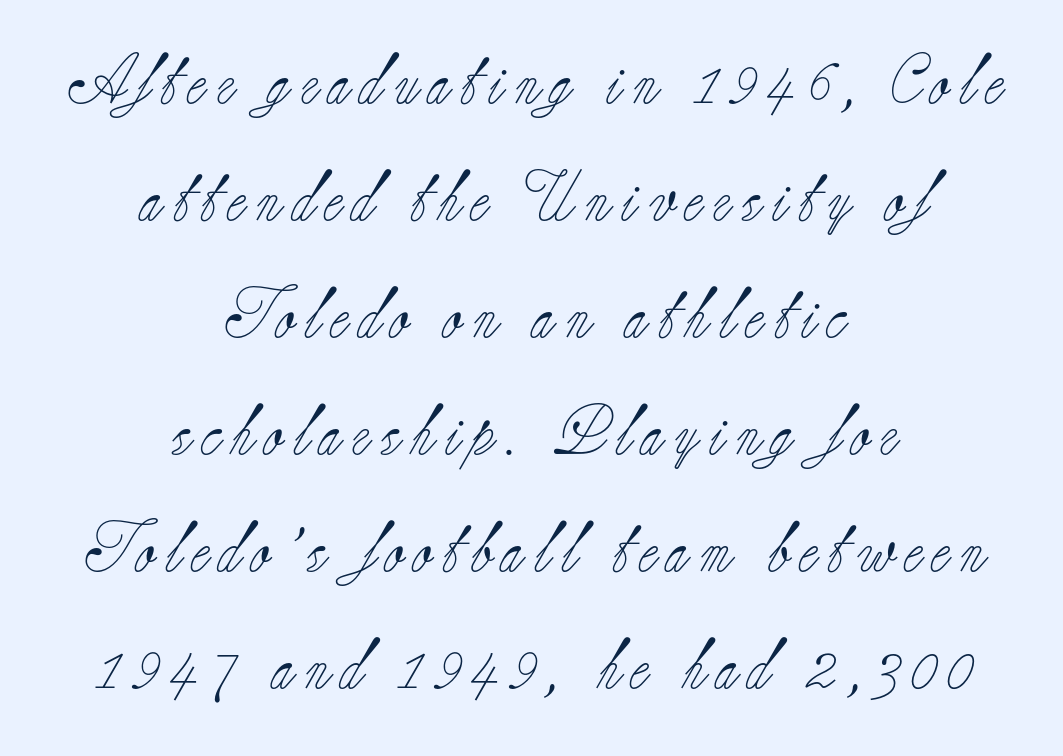
Compared with typical paragraphs, the rows here are farther apart. The characters display serif detailing at their extremities. A bare baseline throughout the passage. Tracking here is generous; glyphs stand well apart from one another.
